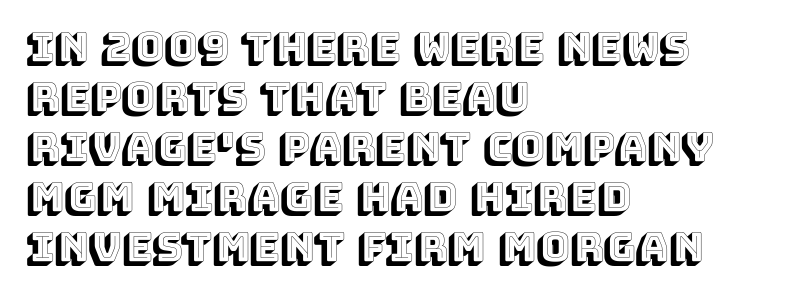
Q: Is the text italic (slanted)? A: No, it is upright.
Q: Is the text underlined? A: No.
Q: How is the paragraph aligned? A: Left-aligned.
Q: Is the spacing between letters normal or unusually wide? A: Normal.
Q: Is the spacing between lines tight, normal or loose? A: Normal.
Q: Width (condensed, normal, or wide)? A: Normal.
Q: x-height? A: Large.
Q: Monospaced? A: No.
